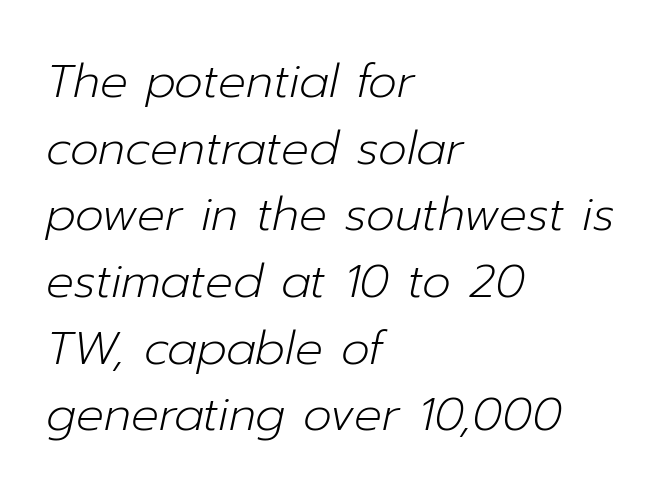
Between one letter and the next there's only the usual sliver of space. On a weight scale, this lands at 450 or below. If you drew a ruler down the left edge, every line would touch it. The line-height multiplier appears to be the usual default. Italic: yes, the glyphs are oblique. Descender tails drop into unmarked territory.
